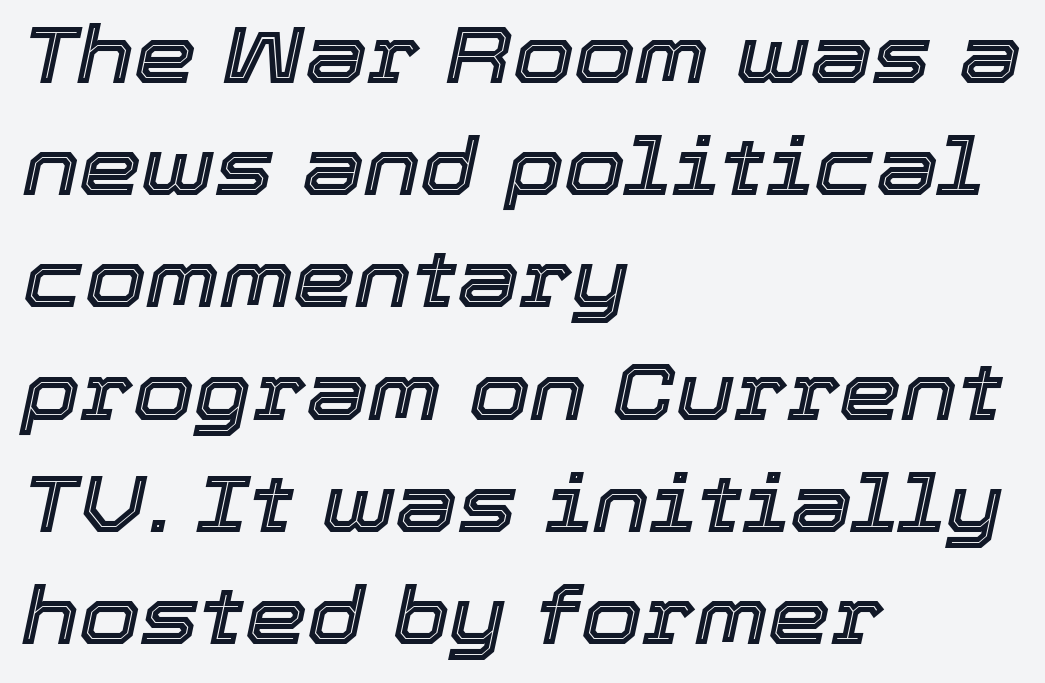
The image shows 79 px text type, italic (leaning right); set left-aligned, normal line spacing (1.42x), normal letter spacing, not underlined; a medium x-height.
